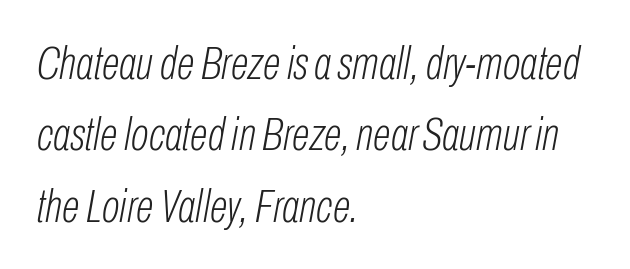
The image shows 47 px light, condensed type, italic (leaning right); set left-aligned, normal line spacing (1.52x), normal letter spacing, not underlined; low stroke contrast and a medium x-height.
